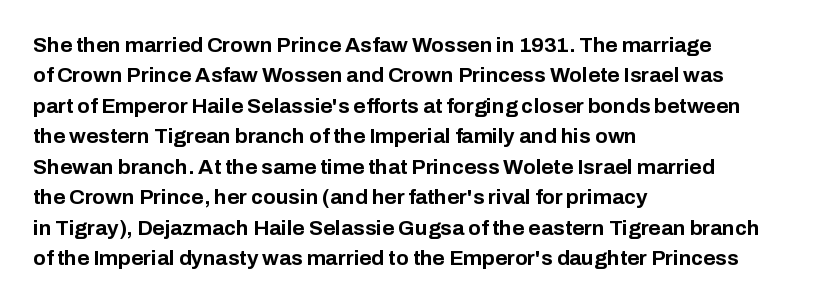
The image shows 21 px bold type, upright; set left-aligned, normal line spacing (1.45x), normal letter spacing, not underlined.
